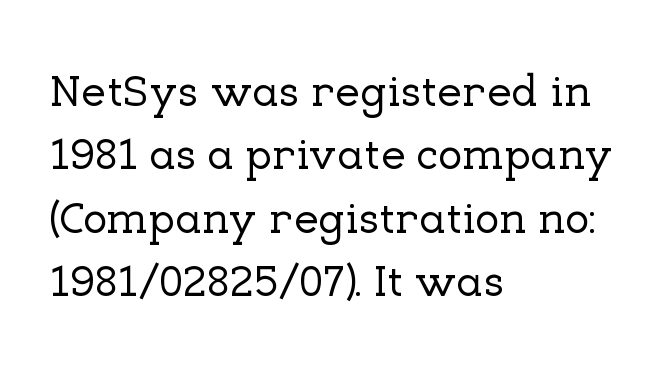
You can tell from the footed stems that serif type was used. Nope, not italic — everything's standing straight. Students, observe: this is what conventionally led text looks like. Each word holds together tightly as a unit, with standard inter-letter gaps. The words here are not underlined. Reading down the block, your eye returns to a fixed left position each line.
